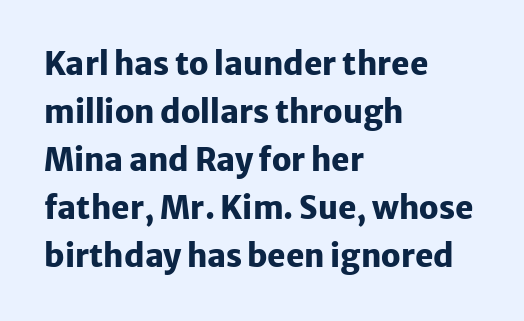
Does the lettering tilt? It doesn't — this is upright. A full-strength bold gives these letters their thick strokes. Any mark beneath the type? The region is blank. Does the type have serifs? No, each stem ends abruptly. Each line starts at the same left margin while the right side varies. No extra tracking has been applied to these lines.
